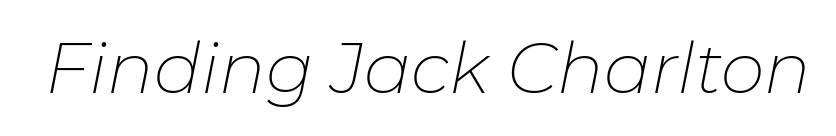
Q: Is the text bold? A: No.
Q: Is the text italic (slanted)? A: Yes, it leans right by about 11 degrees.
Q: Is the text underlined? A: No.
Q: Is the spacing between letters normal or unusually wide? A: Normal.
Q: Width (condensed, normal, or wide)? A: Normal.
Q: Stroke contrast? A: Low.
Q: x-height? A: Medium.
Q: Monospaced? A: No.
